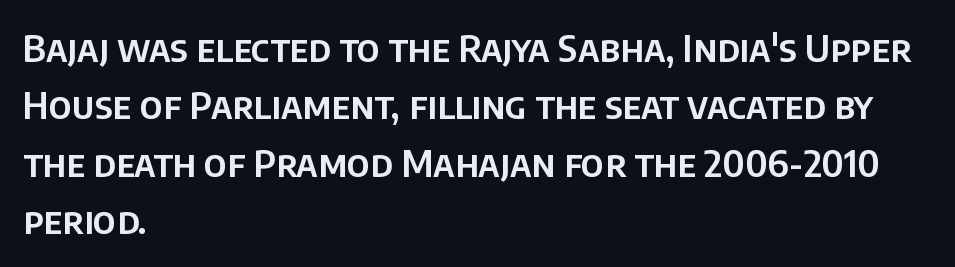
{"serif": "no", "italic": "no", "width": "normal", "stroke_contrast": "low", "x_height": "large", "monospaced": "no", "underline": "no", "align": "left", "line_spacing": "normal", "line_spacing_ratio": 1.55, "letter_spacing": "normal", "letter_spacing_em": 0.0, "glyph_px": 37}
